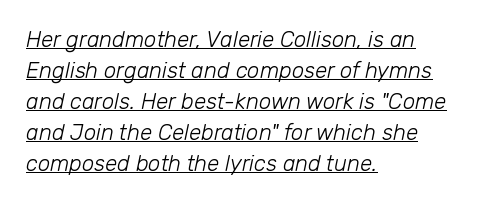
The typesetter chose a ragged-right arrangement here. Italic? Definitely — the glyphs are oblique. Tracking value appears to be zero — textbook default spacing. The characters are drawn with everyday or finer stroke widths. Interline gaps are of average width in this sample.
